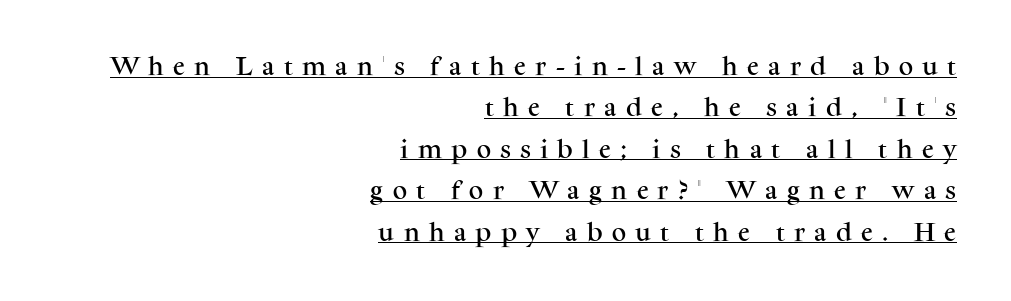
{"italic": "no", "underline": "yes", "align": "right", "line_spacing": "loose", "line_spacing_ratio": 2.07, "letter_spacing": "wide", "letter_spacing_em": 0.47, "glyph_px": 20}
